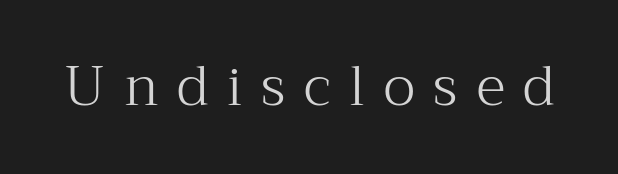
The image shows 54 px light serif type, upright; set unusually wide letter spacing (+0.35 em), not underlined; medium stroke contrast and a medium x-height.
